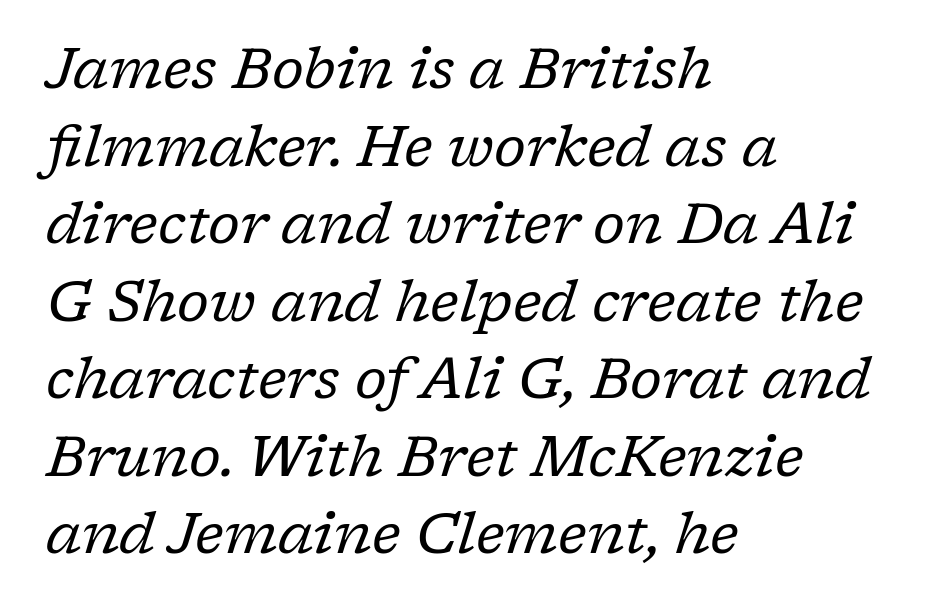
In terms of leading, this rendering sits right in the middle. Does the copy run flush right? No — it runs flush left. Do the characters align in a grid? No, the font is proportional. Look at the bottom of the vertical strokes: they flare into serifs here.
